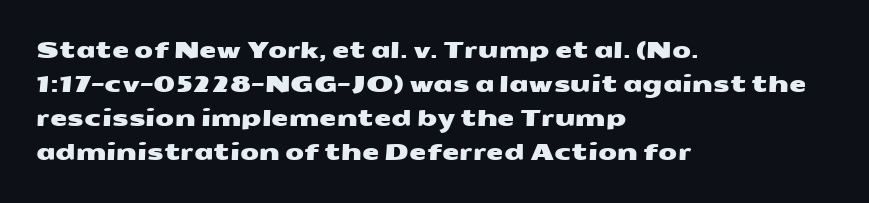
Reading down the column, the eye jumps a familiar distance to each next line. The area under the type is left untouched. All the whitespace from short lines collects on the right. The horizontal fit of the characters is conventional and even.
